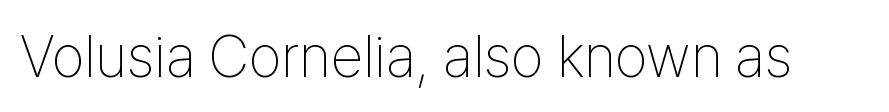
{"serif": "no", "italic": "no", "bold": "no", "weight": "thin", "width": "condensed", "stroke_contrast": "low", "x_height": "medium", "monospaced": "no", "underline": "no", "letter_spacing": "normal", "letter_spacing_em": 0.0, "glyph_px": 59}
